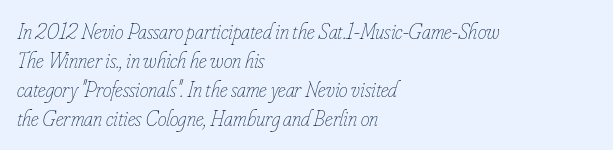
Q: Is the text bold? A: No.
Q: Is the text italic (slanted)? A: Yes, it leans right by about 16 degrees.
Q: Is the text underlined? A: No.
Q: How is the paragraph aligned? A: Left-aligned.
Q: Is the spacing between letters normal or unusually wide? A: Normal.
Q: Is the spacing between lines tight, normal or loose? A: Normal.
